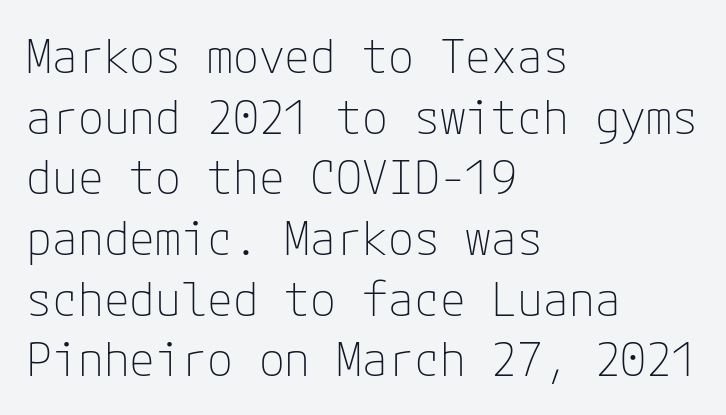
{"serif": "no", "italic": "no", "bold": "no", "weight": "thin", "width": "normal", "stroke_contrast": "low", "x_height": "medium", "underline": "no", "align": "left", "line_spacing": "normal", "line_spacing_ratio": 1.29, "letter_spacing": "normal", "letter_spacing_em": 0.0, "glyph_px": 47}
